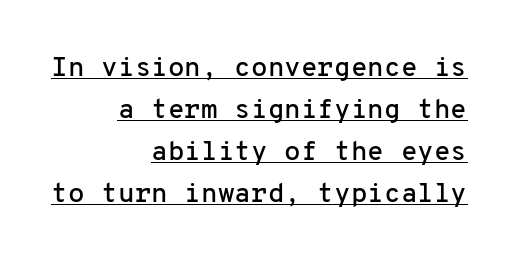
The image shows 27 px text type, upright; set right-aligned, normal line spacing (1.55x), normal letter spacing, underlined.
